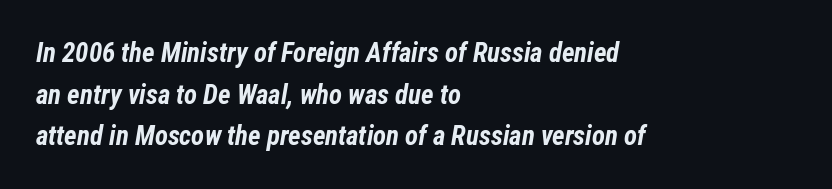
Q: Is the text bold? A: Yes.
Q: Is the text italic (slanted)? A: Yes, it leans right by about 12 degrees.
Q: Is the text underlined? A: No.
Q: How is the paragraph aligned? A: Left-aligned.
Q: Is the spacing between letters normal or unusually wide? A: Normal.
Q: Is the spacing between lines tight, normal or loose? A: Normal.
